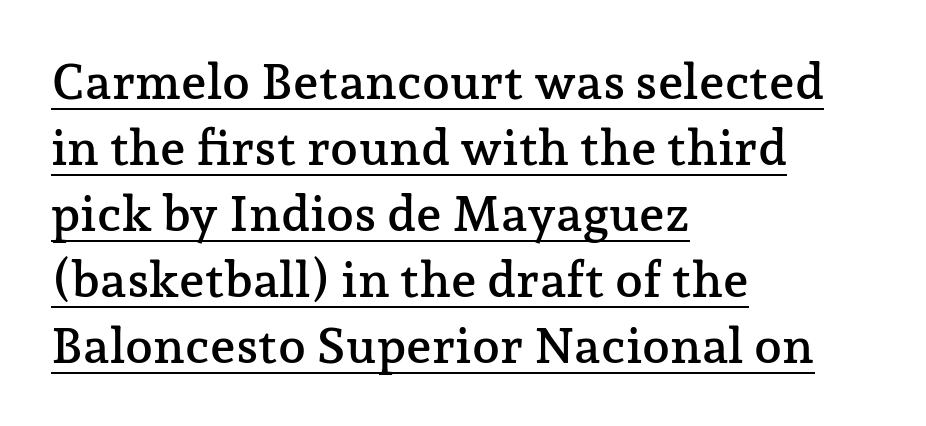
Q: Is the text italic (slanted)? A: No, it is upright.
Q: Is the typeface a serif or a sans-serif typeface? A: Serif.
Q: Is the text underlined? A: Yes.
Q: How is the paragraph aligned? A: Left-aligned.
Q: Is the spacing between letters normal or unusually wide? A: Normal.
Q: Is the spacing between lines tight, normal or loose? A: Normal.
Q: Width (condensed, normal, or wide)? A: Normal.
Q: Stroke contrast? A: Low.
Q: x-height? A: Medium.
Q: Monospaced? A: No.
